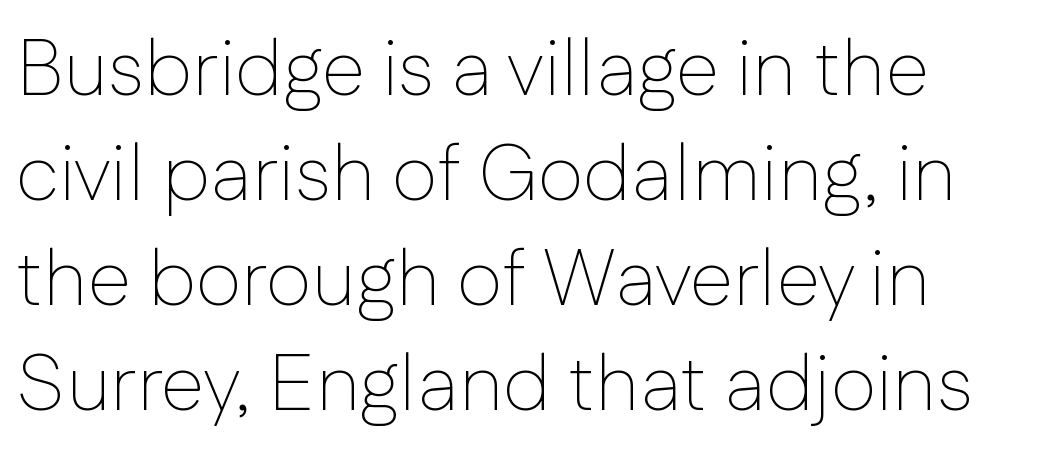
Q: Is the text bold? A: No.
Q: Is the text italic (slanted)? A: No, it is upright.
Q: Is the typeface a serif or a sans-serif typeface? A: Sans-serif.
Q: Is the text underlined? A: No.
Q: How is the paragraph aligned? A: Left-aligned.
Q: Is the spacing between letters normal or unusually wide? A: Normal.
Q: Is the spacing between lines tight, normal or loose? A: Normal.
Q: Width (condensed, normal, or wide)? A: Normal.
Q: Stroke contrast? A: Low.
Q: x-height? A: Medium.
Q: Monospaced? A: No.
